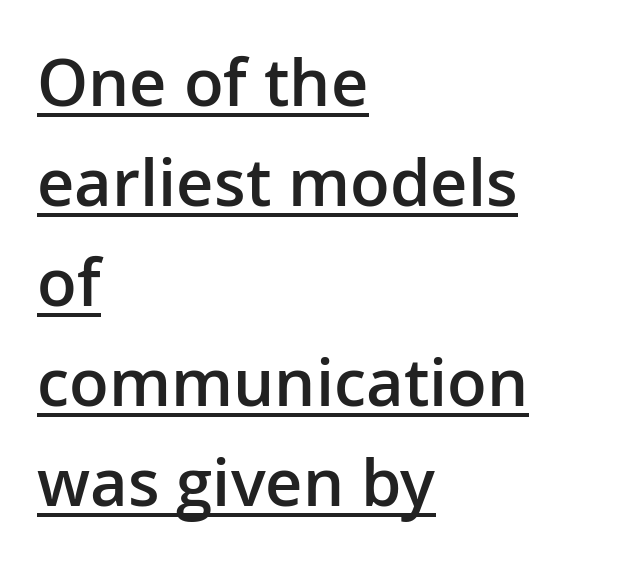
Q: Is the text bold? A: Semi-bold.
Q: Is the text italic (slanted)? A: No, it is upright.
Q: Is the typeface a serif or a sans-serif typeface? A: Sans-serif.
Q: Is the text underlined? A: Yes.
Q: How is the paragraph aligned? A: Left-aligned.
Q: Is the spacing between letters normal or unusually wide? A: Normal.
Q: Is the spacing between lines tight, normal or loose? A: Normal.
Q: Width (condensed, normal, or wide)? A: Normal.
Q: Stroke contrast? A: Low.
Q: x-height? A: Medium.
Q: Monospaced? A: No.
